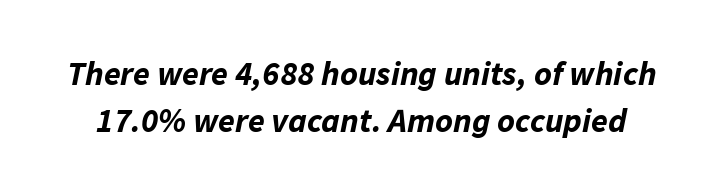
Q: Is the text bold? A: Yes.
Q: Is the text italic (slanted)? A: Yes, it leans right by about 11 degrees.
Q: Is the text underlined? A: No.
Q: Is the spacing between letters normal or unusually wide? A: Normal.
Q: Is the spacing between lines tight, normal or loose? A: Normal.
Q: Width (condensed, normal, or wide)? A: Normal.
Q: Stroke contrast? A: Low.
Q: x-height? A: Medium.
Q: Monospaced? A: No.
